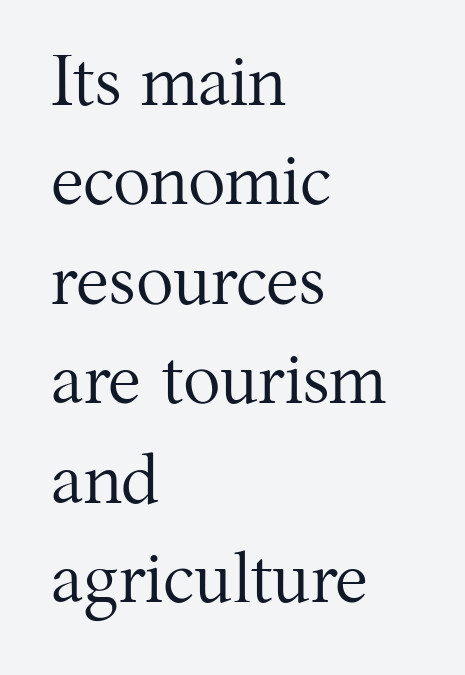
The image shows 70 px regular-weight serif type, upright; set left-aligned, normal line spacing (1.42x), normal letter spacing, not underlined; medium stroke contrast and a medium x-height.
